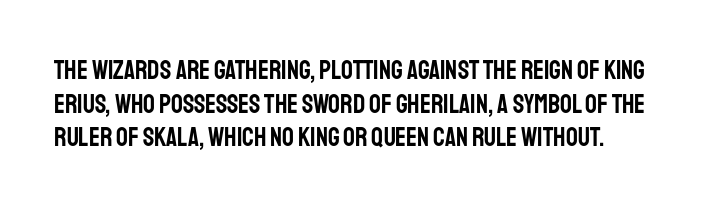
{"italic": "no", "underline": "no", "line_spacing": "normal", "line_spacing_ratio": 1.29, "letter_spacing": "normal", "letter_spacing_em": 0.0, "glyph_px": 26}
